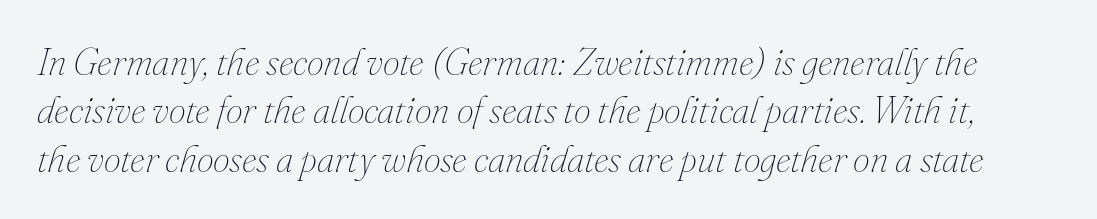
The image shows 38 px thin type, italic (leaning right); set normal line spacing (1.27x), normal letter spacing, not underlined; medium stroke contrast and a small x-height.
